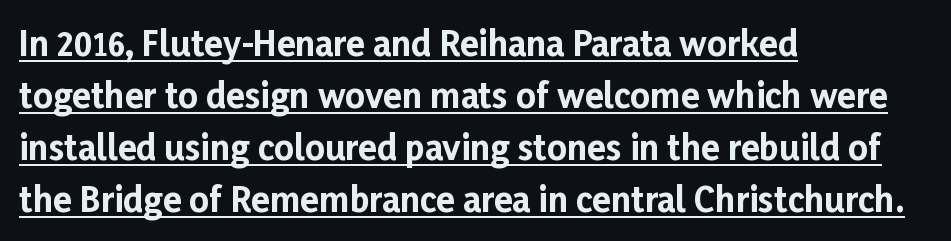
{"serif": "no", "italic": "no", "bold": "yes", "weight": "bold", "width": "normal", "stroke_contrast": "low", "x_height": "medium", "monospaced": "no", "underline": "yes", "align": "left", "line_spacing": "normal", "line_spacing_ratio": 1.53, "letter_spacing": "normal", "letter_spacing_em": 0.0, "glyph_px": 34}
